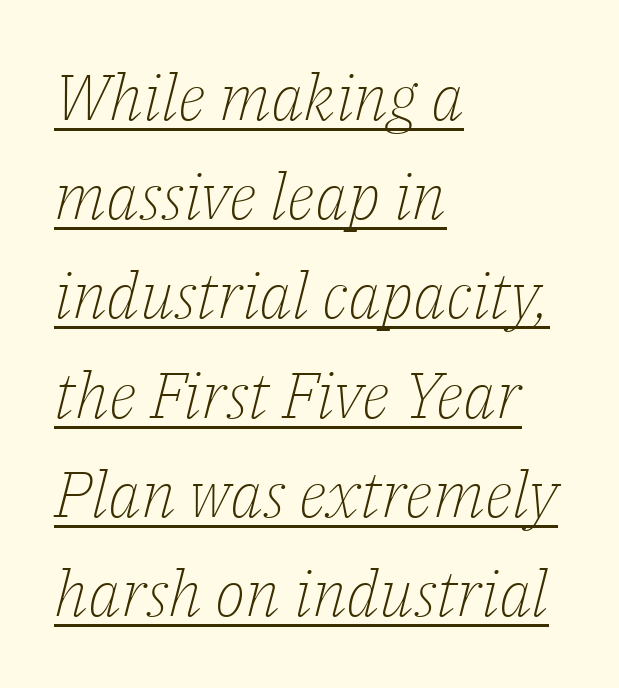
{"serif": "yes", "italic": "yes", "lean": "right", "slant_degrees": 14, "bold": "no", "weight": "light", "width": "normal", "stroke_contrast": "low", "x_height": "medium", "monospaced": "no", "underline": "yes", "align": "left", "line_spacing": "normal", "line_spacing_ratio": 1.55, "letter_spacing": "normal", "letter_spacing_em": 0.0, "glyph_px": 64}
